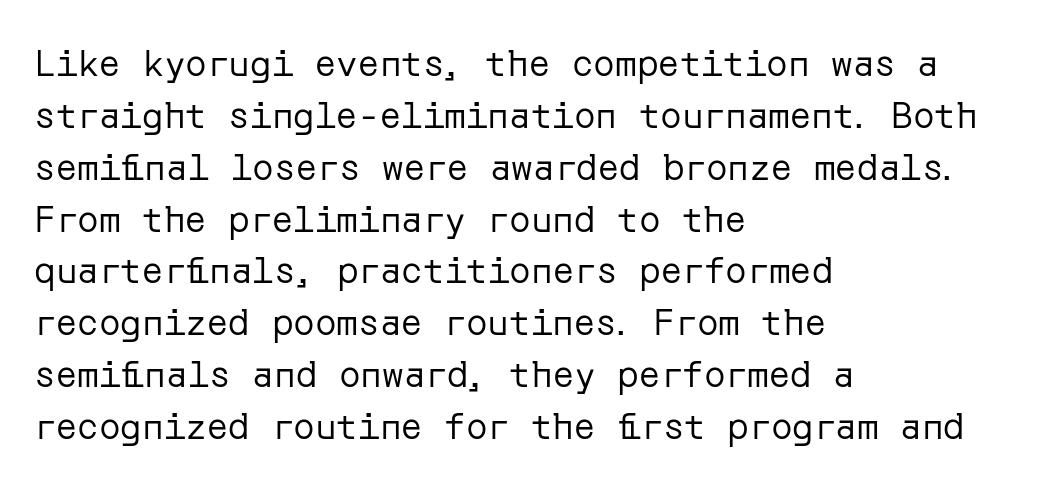
{"serif": "no", "italic": "no", "bold": "no", "weight": "regular", "width": "normal", "stroke_contrast": "low", "x_height": "medium", "underline": "no", "align": "left", "line_spacing": "normal", "line_spacing_ratio": 1.44, "letter_spacing": "normal", "letter_spacing_em": 0.0, "glyph_px": 36}
